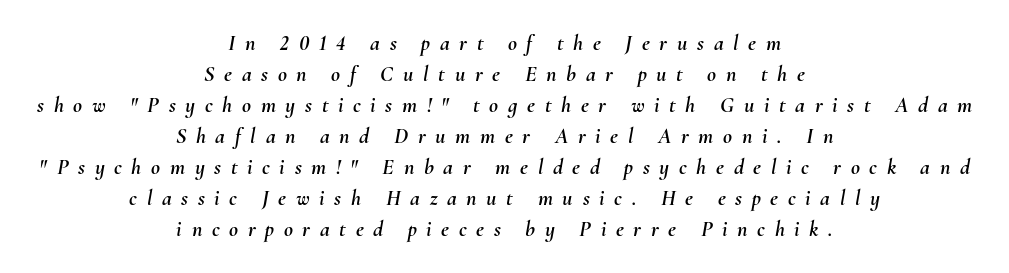
Q: Is the text italic (slanted)? A: Yes, it leans right by about 10 degrees.
Q: Is the text underlined? A: No.
Q: How is the paragraph aligned? A: Centered.
Q: Is the spacing between letters normal or unusually wide? A: Unusually wide.
Q: Is the spacing between lines tight, normal or loose? A: Normal.
